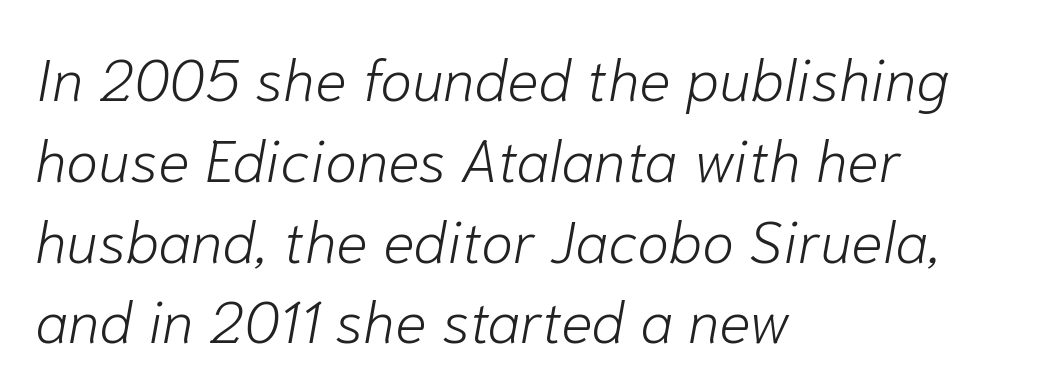
Nobody touched the tracking dial on this one. Quick note: italic. The passage shown is not bold in any degree. If you drew a ruler down the left edge, every line would touch it. The passage shown is typed in a proportional face where columns would drift.
